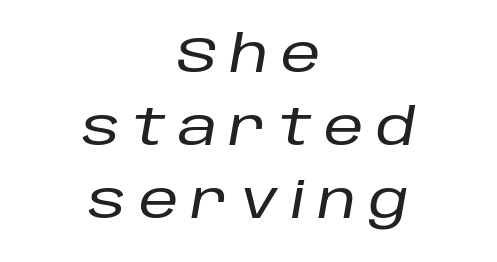
The image shows 50 px text type, italic (leaning right); set centered, normal line spacing (1.46x), unusually wide letter spacing (+0.25 em), not underlined; low stroke contrast and a large x-height.
